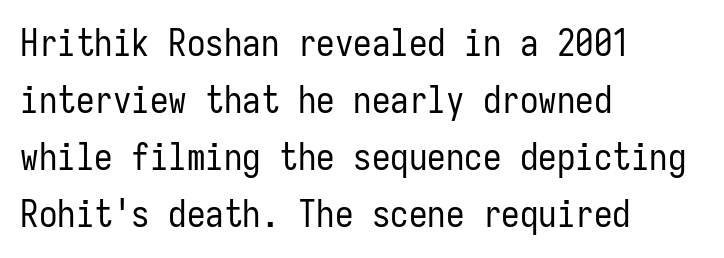
{"serif": "no", "italic": "no", "bold": "no", "weight": "regular", "width": "condensed", "stroke_contrast": "low", "x_height": "medium", "monospaced": "yes", "underline": "no", "align": "left", "line_spacing": "normal", "line_spacing_ratio": 1.54, "letter_spacing": "normal", "letter_spacing_em": 0.0, "glyph_px": 37}
